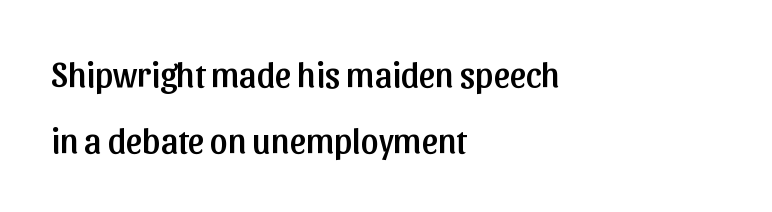
{"serif": "no", "italic": "no", "width": "normal", "stroke_contrast": "low", "x_height": "medium", "monospaced": "no", "underline": "no", "align": "left", "line_spacing": "loose", "line_spacing_ratio": 1.9, "letter_spacing": "normal", "letter_spacing_em": 0.0, "glyph_px": 35}
